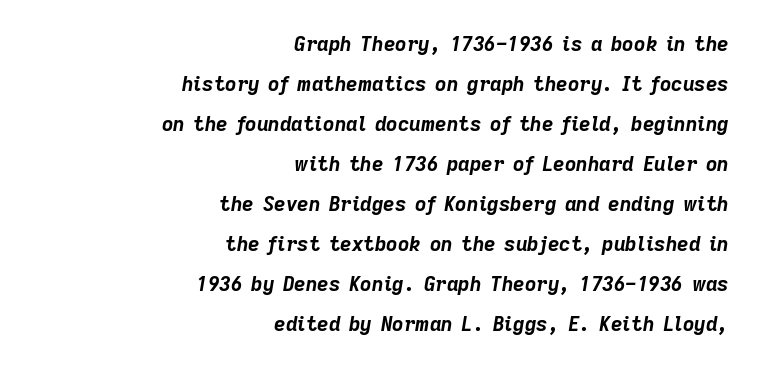
Q: Is the text bold? A: Yes.
Q: Is the text italic (slanted)? A: Yes, it leans right by about 9 degrees.
Q: Is the text underlined? A: No.
Q: How is the paragraph aligned? A: Right-aligned.
Q: Is the spacing between letters normal or unusually wide? A: Normal.
Q: Is the spacing between lines tight, normal or loose? A: Loose.
